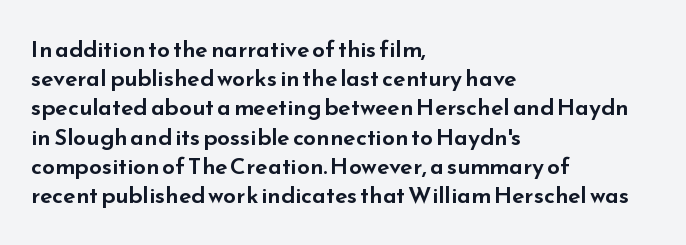
The image shows 23 px text type, upright; set left-aligned, normal line spacing (1.27x), normal letter spacing, not underlined.
